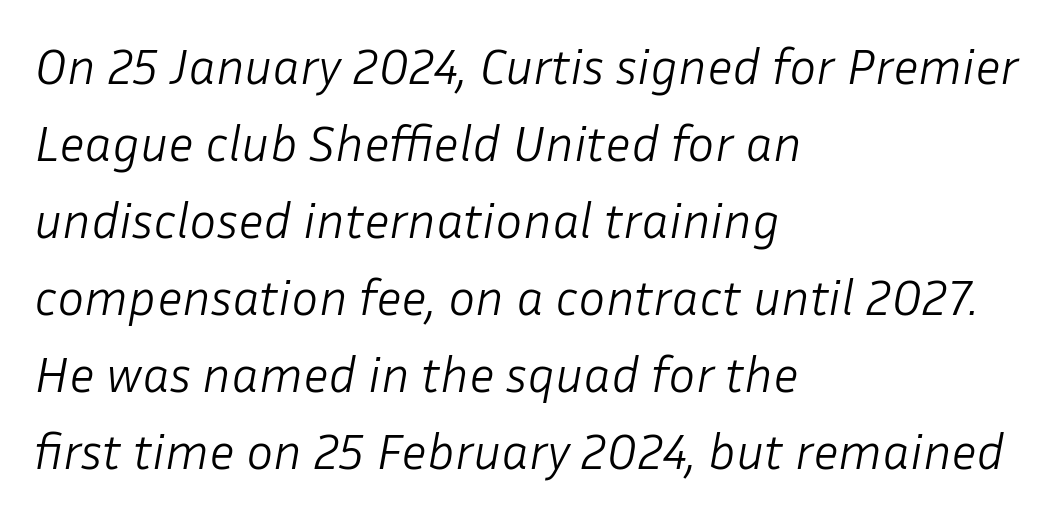
{"italic": "yes", "lean": "right", "slant_degrees": 10, "bold": "no", "weight": "light", "width": "normal", "stroke_contrast": "low", "x_height": "medium", "monospaced": "no", "underline": "no", "align": "left", "line_spacing": "normal", "line_spacing_ratio": 1.51, "letter_spacing": "normal", "letter_spacing_em": 0.0, "glyph_px": 51}
